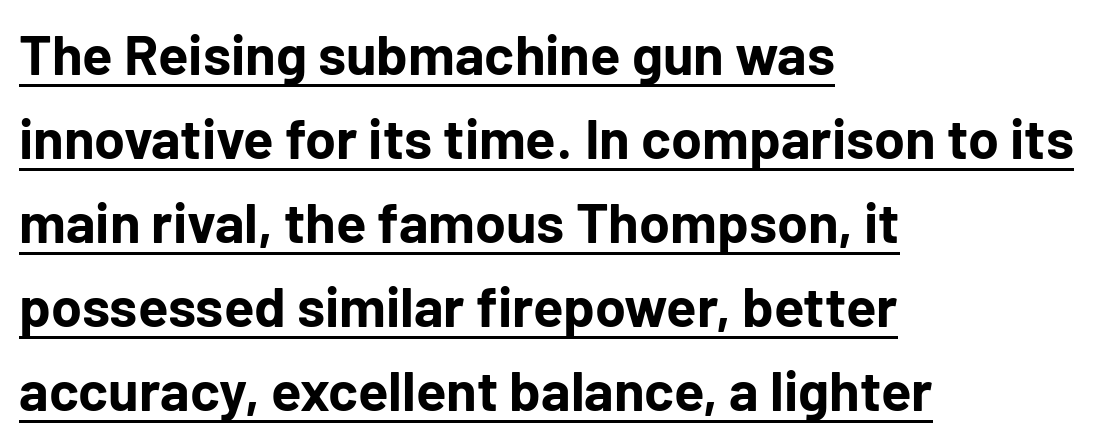
{"serif": "no", "italic": "no", "bold": "yes", "weight": "bold", "width": "normal", "stroke_contrast": "low", "x_height": "medium", "monospaced": "no", "underline": "yes", "align": "left", "line_spacing": "normal", "line_spacing_ratio": 1.5, "letter_spacing": "normal", "letter_spacing_em": 0.0, "glyph_px": 56}
